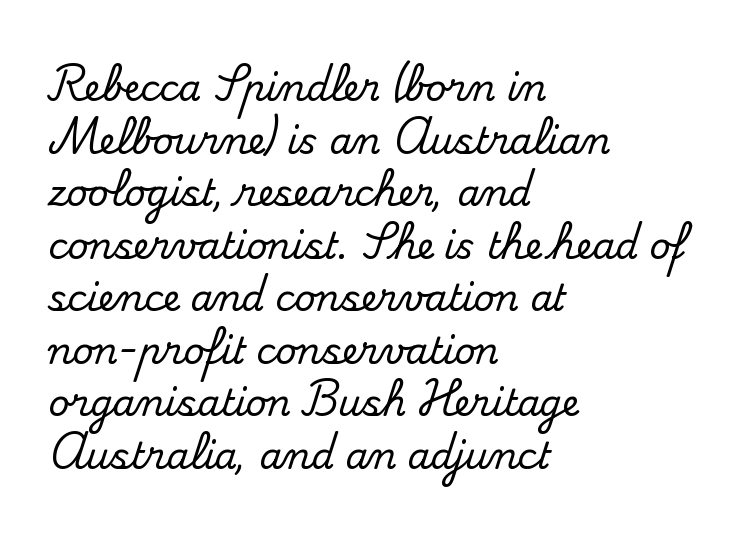
The image shows 36 px text type; set left-aligned, normal line spacing (1.46x), normal letter spacing, not underlined; medium stroke contrast and a small x-height.
